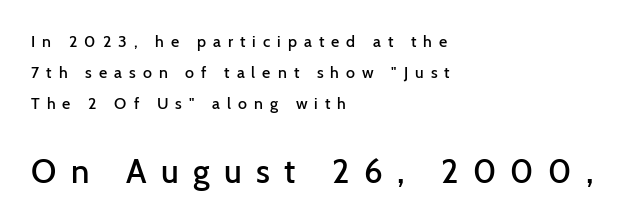
Q: Is the text bold? A: Semi-bold.
Q: Is the text italic (slanted)? A: No, it is upright.
Q: Is the typeface a serif or a sans-serif typeface? A: Sans-serif.
Q: Is the text underlined? A: No.
Q: How is the paragraph aligned? A: Left-aligned.
Q: Is the spacing between letters normal or unusually wide? A: Unusually wide.
Q: Is the spacing between lines tight, normal or loose? A: Loose.
Q: Which block of text is set in a larger size, the first (top) or the second (bottom)? A: The second (bottom) one.
Q: Width (condensed, normal, or wide)? A: Normal.
Q: Stroke contrast? A: Low.
Q: x-height? A: Medium.
Q: Monospaced? A: No.
